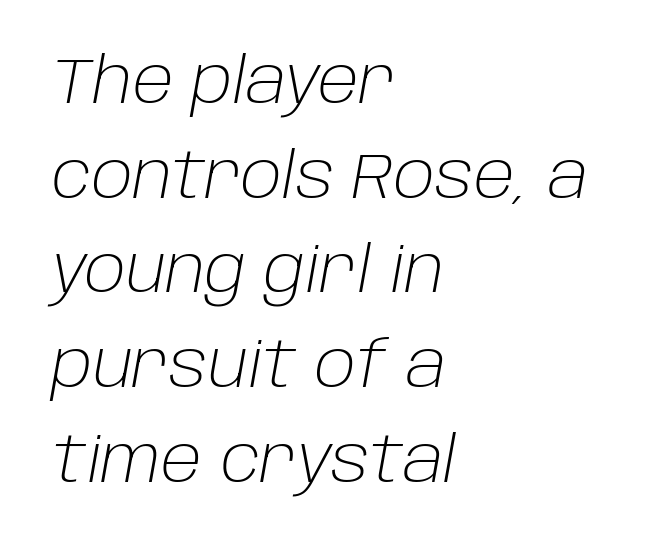
Q: Is the text bold? A: No.
Q: Is the text italic (slanted)? A: Yes, it leans right by about 10 degrees.
Q: Is the text underlined? A: No.
Q: How is the paragraph aligned? A: Left-aligned.
Q: Is the spacing between letters normal or unusually wide? A: Normal.
Q: Is the spacing between lines tight, normal or loose? A: Normal.
Q: Width (condensed, normal, or wide)? A: Normal.
Q: Stroke contrast? A: Low.
Q: x-height? A: Large.
Q: Monospaced? A: No.
